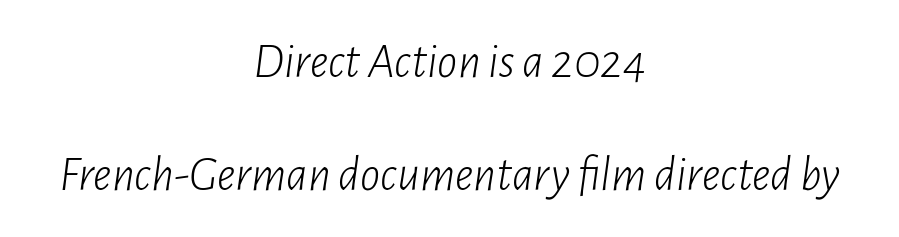
The image shows 50 px light, condensed type, italic (leaning right); set centered, loose line spacing (2.26x), normal letter spacing, not underlined; low stroke contrast and a medium x-height.
